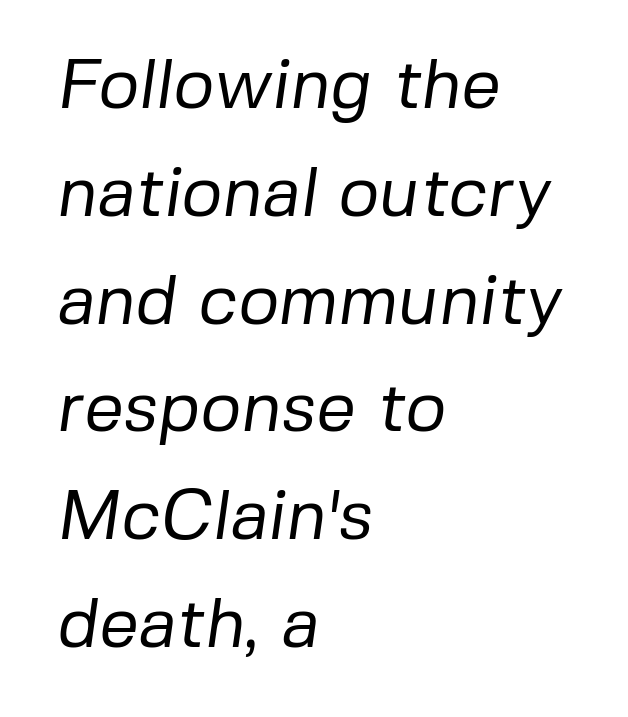
The image shows 70 px regular-weight sans-serif type; set left-aligned, normal line spacing (1.54x), normal letter spacing, not underlined; low stroke contrast and a medium x-height.
